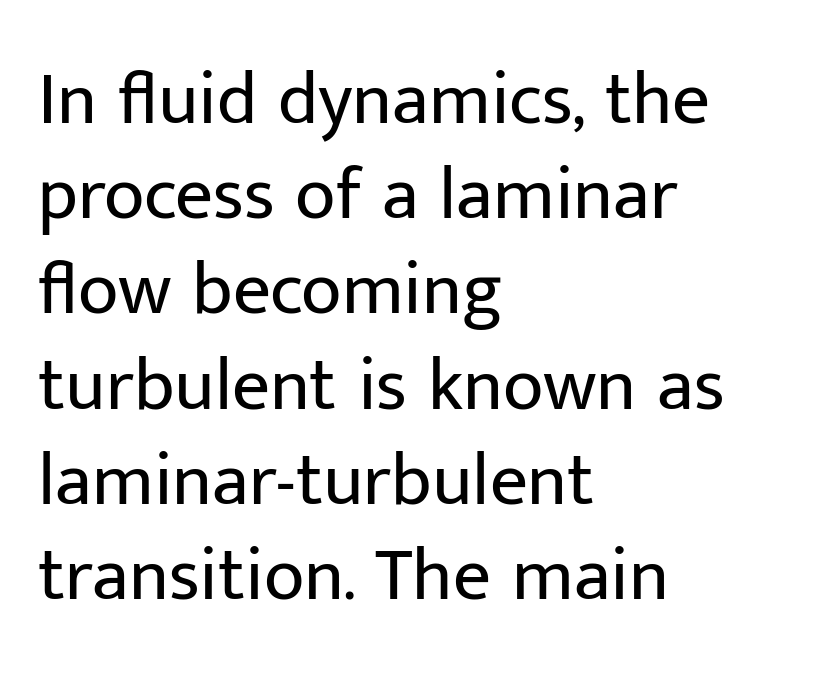
The rendering uses natural spacing where letterforms have individual widths. Weight: regular or lighter. The rows are spaced the way most documents space them. Left-aligned paragraph, ragged on the right.
